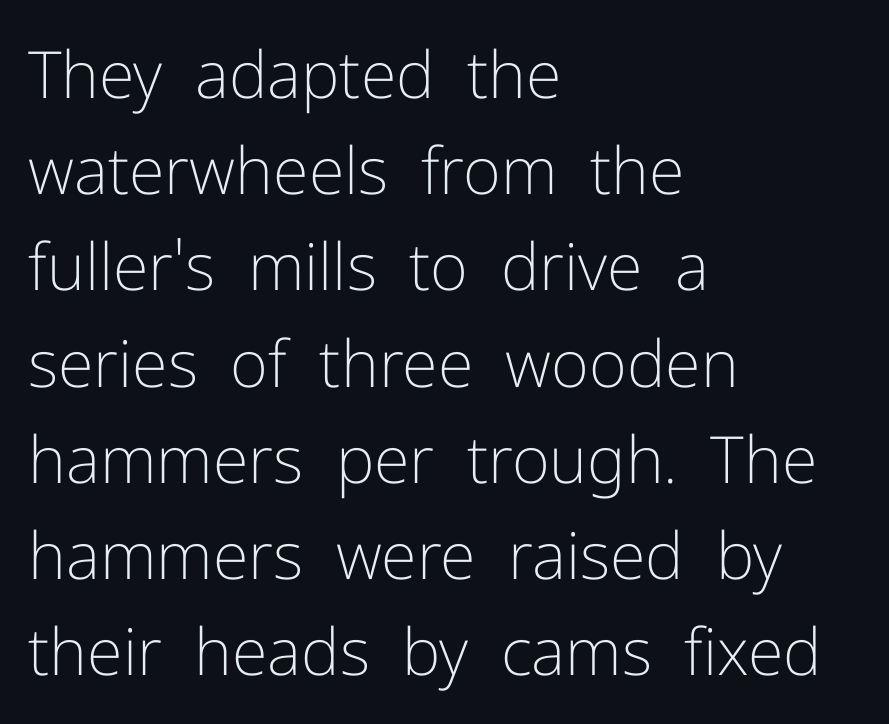
The image shows 65 px light sans-serif type, upright; set left-aligned, normal line spacing (1.48x), normal letter spacing, not underlined; low stroke contrast and a medium x-height.
